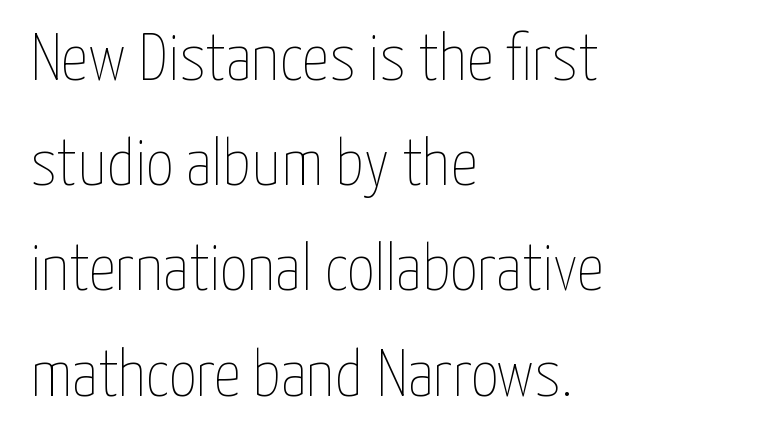
{"italic": "no", "bold": "no", "weight": "thin", "width": "condensed", "stroke_contrast": "low", "x_height": "medium", "monospaced": "no", "underline": "no", "align": "left", "line_spacing": "normal", "line_spacing_ratio": 1.57, "letter_spacing": "normal", "letter_spacing_em": 0.0, "glyph_px": 67}
